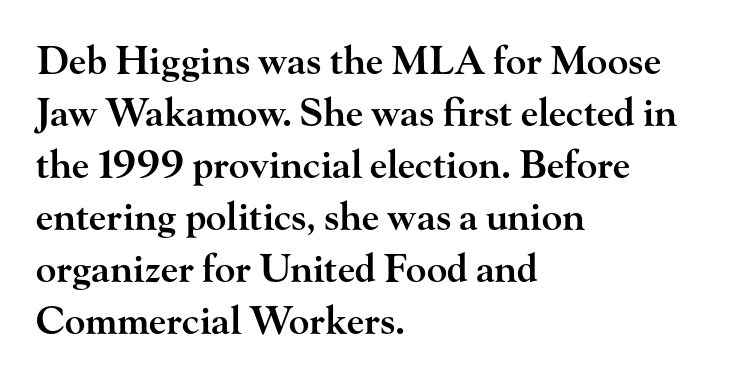
Posture: vertical. How are the letters spaced? Ordinarily, with no added tracking. Notice how descenders clear the ascenders below comfortably — that's standard leading. The glyphs are unaccompanied by any horizontal stroke below them. Think of a printed novel: that variable character pitch is what you see here. The ragged edge is on the right, which tells us the setting is flush left.
